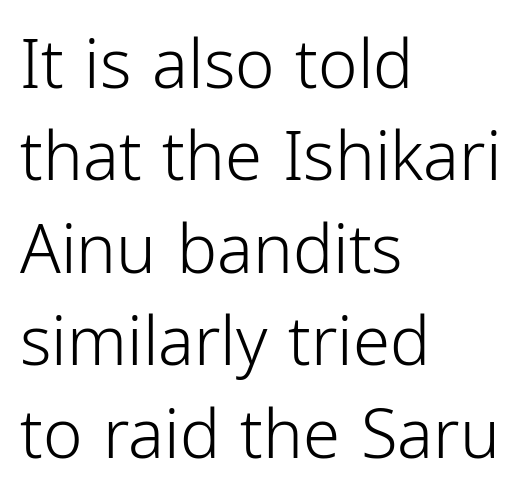
Q: Is the text bold? A: No.
Q: Is the text italic (slanted)? A: No, it is upright.
Q: Is the typeface a serif or a sans-serif typeface? A: Sans-serif.
Q: Is the text underlined? A: No.
Q: How is the paragraph aligned? A: Left-aligned.
Q: Is the spacing between letters normal or unusually wide? A: Normal.
Q: Is the spacing between lines tight, normal or loose? A: Normal.
Q: Width (condensed, normal, or wide)? A: Condensed.
Q: Stroke contrast? A: Low.
Q: x-height? A: Medium.
Q: Monospaced? A: No.
